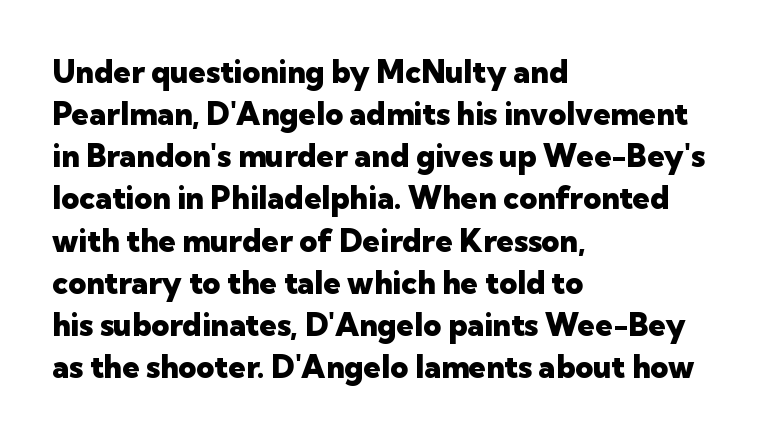
The image shows 31 px heavy sans-serif type, upright; set left-aligned, normal line spacing (1.36x), normal letter spacing, not underlined; low stroke contrast and a medium x-height.
